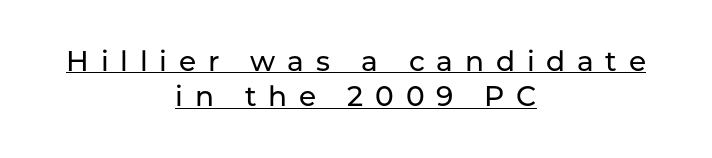
Q: Is the text italic (slanted)? A: No, it is upright.
Q: Is the typeface a serif or a sans-serif typeface? A: Sans-serif.
Q: Is the text underlined? A: Yes.
Q: How is the paragraph aligned? A: Centered.
Q: Is the spacing between letters normal or unusually wide? A: Unusually wide.
Q: Is the spacing between lines tight, normal or loose? A: Normal.
Q: Width (condensed, normal, or wide)? A: Normal.
Q: Stroke contrast? A: Low.
Q: x-height? A: Medium.
Q: Monospaced? A: No.
